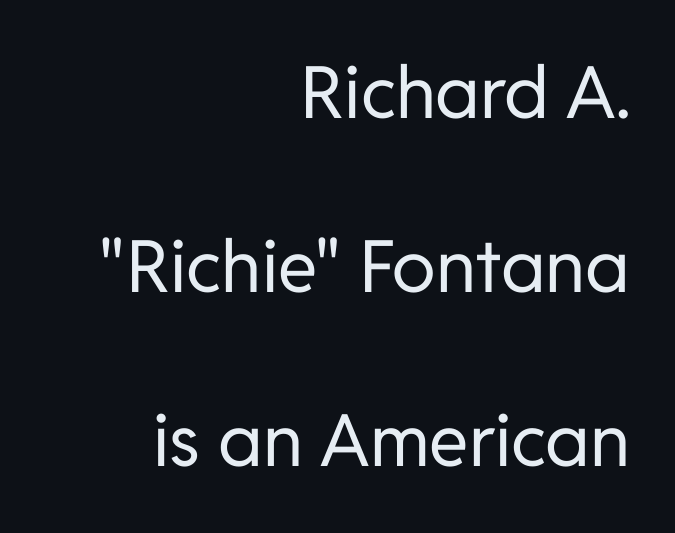
What kind of face is this? One without serifs — a sans. The lettering holds an erect, upright posture throughout. The paragraph has a hard right edge and a soft left edge. Regarding leading, the lines here are spaced well apart. No chunkiness to these letters — they're not bold.
